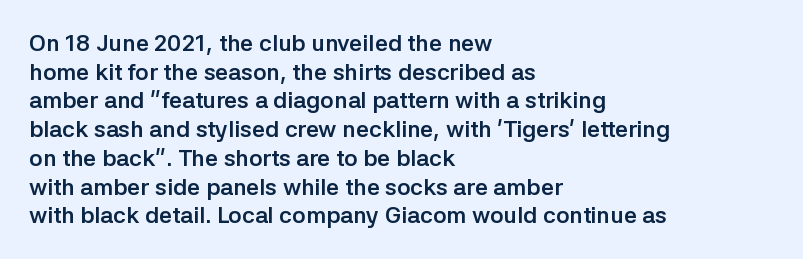
The image shows 23 px bold type, upright; set left-aligned, normal line spacing (1.25x), normal letter spacing, not underlined.
